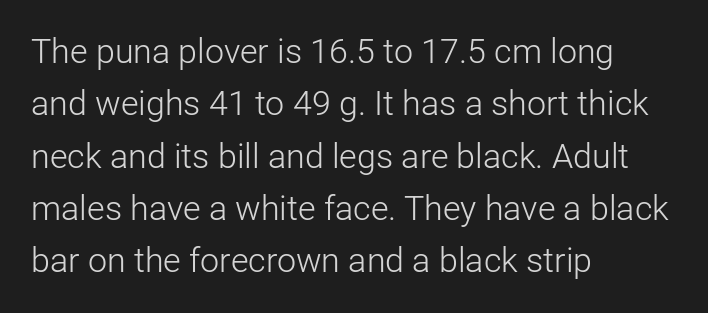
Q: Is the text bold? A: No.
Q: Is the text italic (slanted)? A: No, it is upright.
Q: Is the typeface a serif or a sans-serif typeface? A: Sans-serif.
Q: Is the text underlined? A: No.
Q: How is the paragraph aligned? A: Left-aligned.
Q: Is the spacing between letters normal or unusually wide? A: Normal.
Q: Is the spacing between lines tight, normal or loose? A: Normal.
Q: Width (condensed, normal, or wide)? A: Normal.
Q: Stroke contrast? A: Low.
Q: x-height? A: Medium.
Q: Monospaced? A: No.
